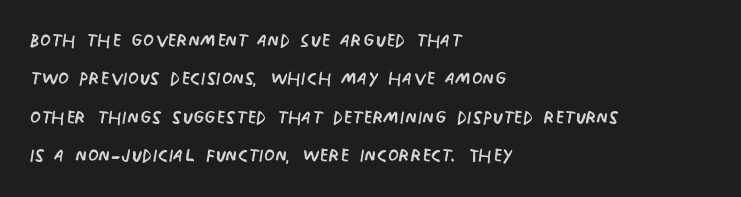
The image shows 25 px text type; set left-aligned, normal line spacing (1.54x), normal letter spacing, not underlined.
